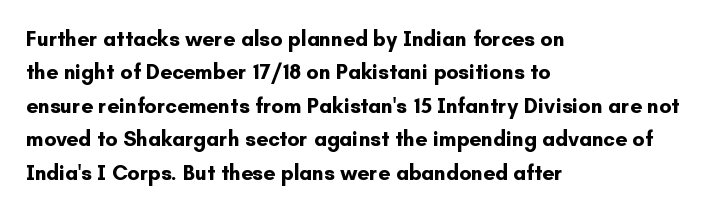
{"italic": "no", "bold": "yes", "underline": "no", "align": "left", "line_spacing": "normal", "line_spacing_ratio": 1.59, "letter_spacing": "normal", "letter_spacing_em": 0.0, "glyph_px": 21}
